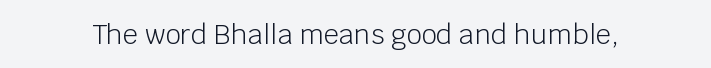
{"italic": "no", "bold": "no", "underline": "no", "letter_spacing": "normal", "letter_spacing_em": 0.0, "glyph_px": 27}
